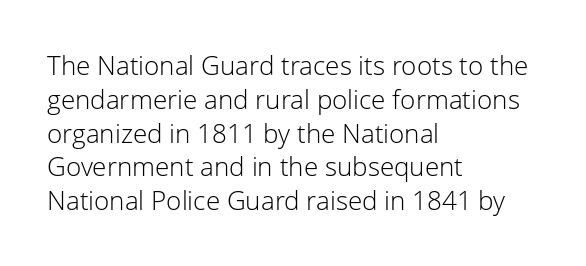
{"italic": "no", "bold": "no", "underline": "no", "align": "left", "line_spacing": "normal", "line_spacing_ratio": 1.3, "letter_spacing": "normal", "letter_spacing_em": 0.0, "glyph_px": 26}
